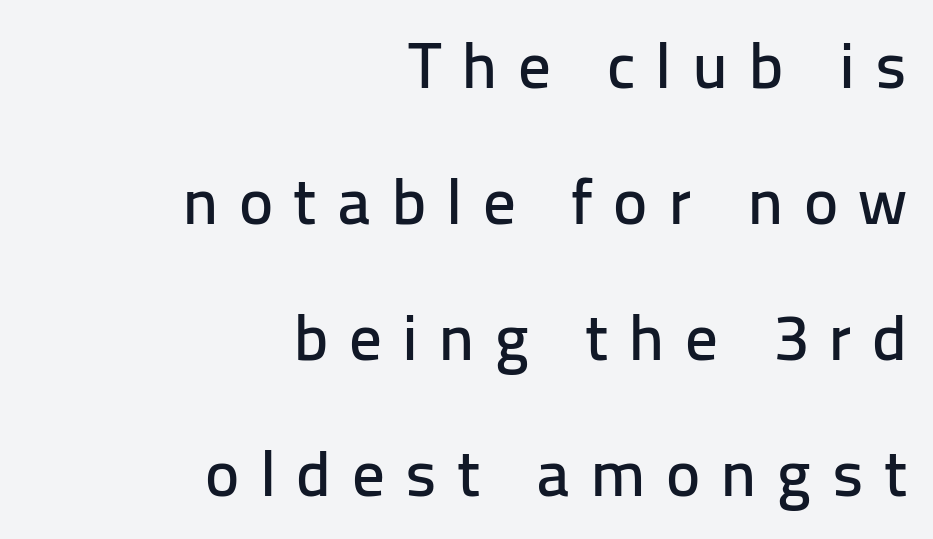
Q: Is the text italic (slanted)? A: No, it is upright.
Q: Is the typeface a serif or a sans-serif typeface? A: Sans-serif.
Q: Is the text underlined? A: No.
Q: How is the paragraph aligned? A: Right-aligned.
Q: Is the spacing between letters normal or unusually wide? A: Unusually wide.
Q: Is the spacing between lines tight, normal or loose? A: Loose.
Q: Width (condensed, normal, or wide)? A: Normal.
Q: Stroke contrast? A: Low.
Q: x-height? A: Medium.
Q: Monospaced? A: No.
